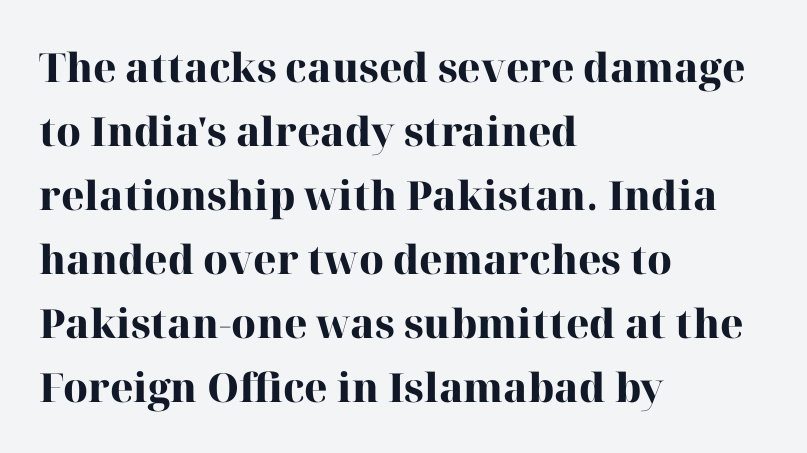
Observe the ordinary spacing: letters are neighbours, not strangers. No italicization has been applied; the sample stays upright. The rendering uses a bold face; every stroke is thick and dark. Casual observation: everything's shoved over to the left.
